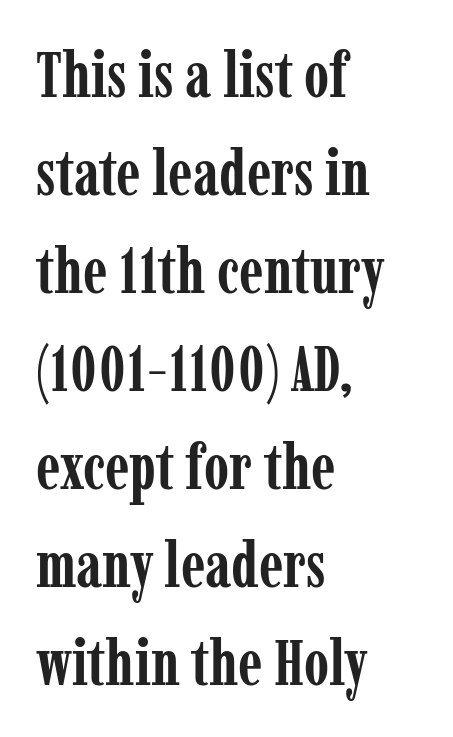
The designer went with a serif here, giving each stem small feet. Italic? Not at all — the glyphs are vertical. Horizontal bands of white between lines are of average thickness. The letters are bold, with thick, heavy strokes.
